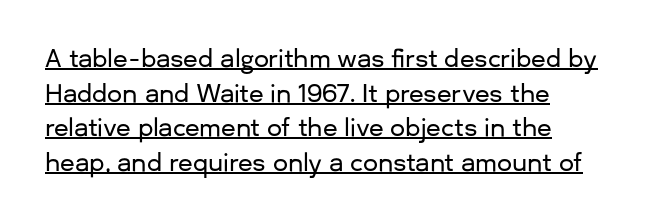
Notice how a bar underscores the lettering throughout. Each new line begins a customary step beneath the previous one. This sample uses an upright cut, with every glyph sitting square on the baseline. Compared with typical body copy, the letter spacing here is the same. The rag falls on the right side of this text block.
